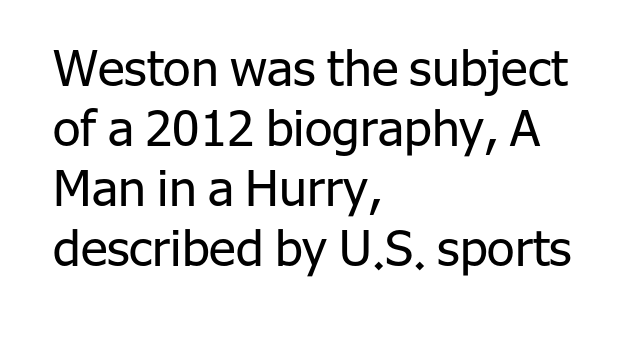
The image shows 50 px regular-weight sans-serif type, upright; set left-aligned, line spacing 1.2x, normal letter spacing, not underlined; low stroke contrast and a medium x-height.
